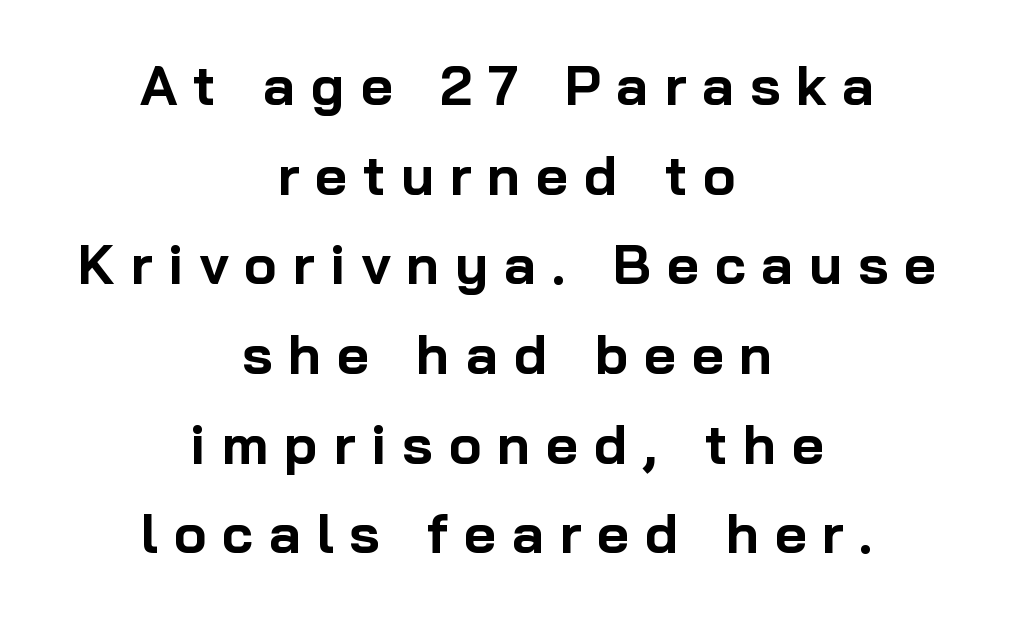
Q: Is the text bold? A: Yes.
Q: Is the text italic (slanted)? A: No, it is upright.
Q: Is the typeface a serif or a sans-serif typeface? A: Sans-serif.
Q: Is the text underlined? A: No.
Q: How is the paragraph aligned? A: Centered.
Q: Is the spacing between letters normal or unusually wide? A: Unusually wide.
Q: Is the spacing between lines tight, normal or loose? A: Normal.
Q: Width (condensed, normal, or wide)? A: Normal.
Q: Stroke contrast? A: Low.
Q: x-height? A: Medium.
Q: Monospaced? A: No.
